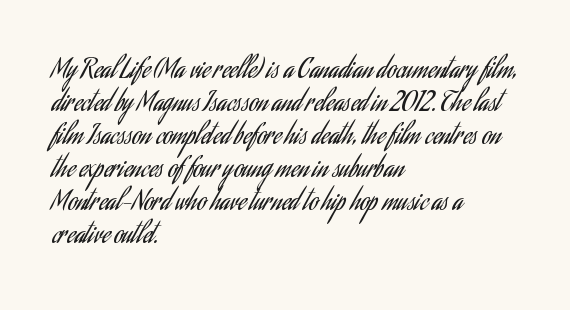
{"bold": "no", "underline": "no", "align": "left", "line_spacing": "normal", "line_spacing_ratio": 1.27, "letter_spacing": "normal", "letter_spacing_em": 0.0, "glyph_px": 26}
